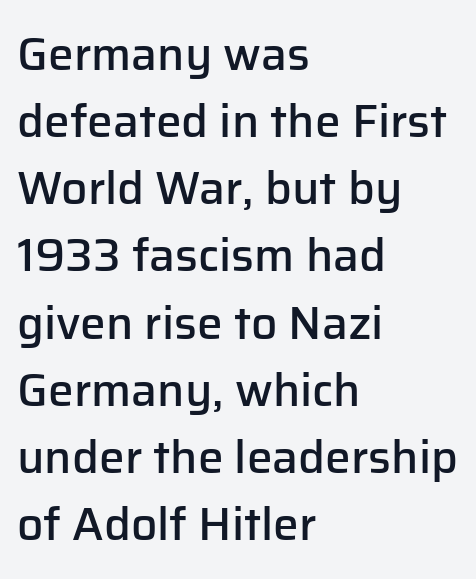
The image shows 46 px semibold sans-serif type, upright; set left-aligned, normal line spacing (1.46x), normal letter spacing, not underlined; low stroke contrast and a medium x-height.
